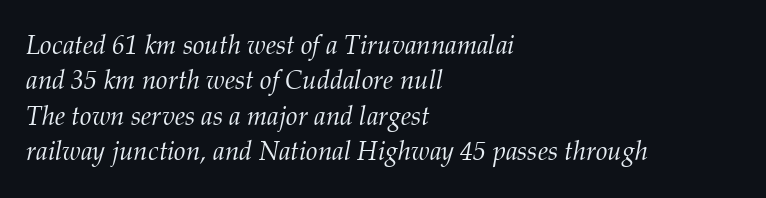
{"italic": "yes", "lean": "right", "slant_degrees": 12, "bold": "no", "underline": "no", "align": "left", "line_spacing": "normal", "line_spacing_ratio": 1.36, "letter_spacing": "normal", "letter_spacing_em": 0.0, "glyph_px": 26}
